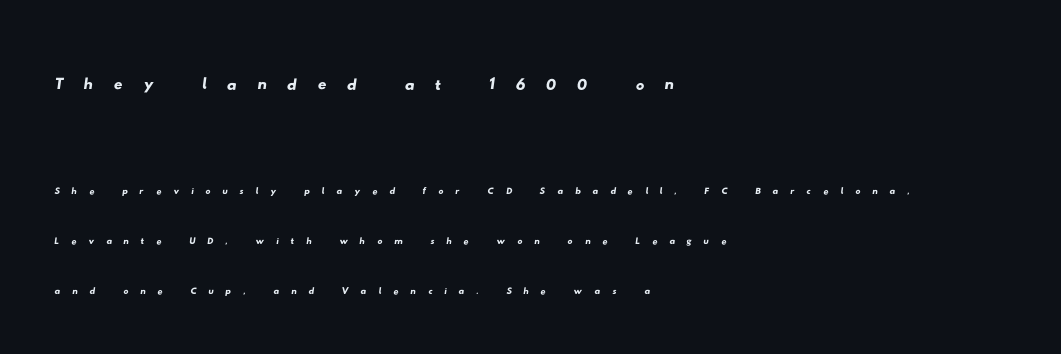
The upper block of text is set noticeably larger than the block beneath it. The passage is arranged the way most books set body copy — flush left. Short note: letters widely spaced. Honestly, the rows look like they've been pulled way apart.
